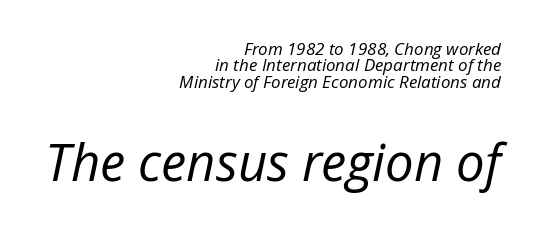
Q: Is the text bold? A: No.
Q: Is the text italic (slanted)? A: Yes, it leans right by about 12 degrees.
Q: Is the text underlined? A: No.
Q: How is the paragraph aligned? A: Right-aligned.
Q: Is the spacing between letters normal or unusually wide? A: Normal.
Q: Is the spacing between lines tight, normal or loose? A: Tight.
Q: Which block of text is set in a larger size, the first (top) or the second (bottom)? A: The second (bottom) one.
Q: Width (condensed, normal, or wide)? A: Normal.
Q: Stroke contrast? A: Low.
Q: x-height? A: Medium.
Q: Monospaced? A: No.
